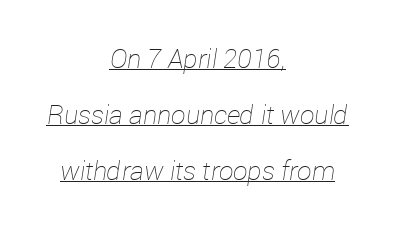
Weight: in the light-to-regular range. How would I describe the line gaps? Wide and relaxed. This rendering features underlined lettering. Each line is balanced around a shared central axis. The gaps between neighbouring characters are ordinary and unremarkable.
